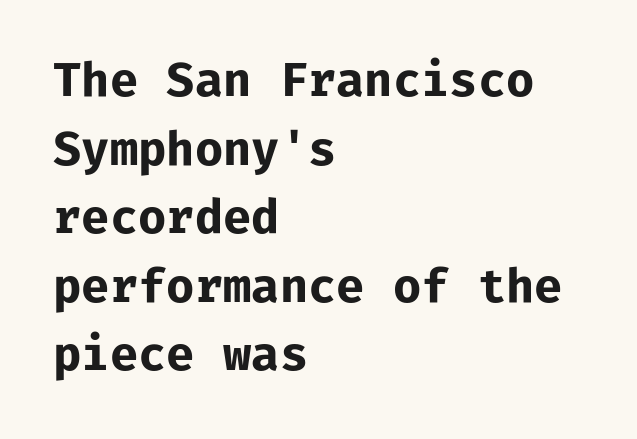
{"serif": "no", "italic": "no", "bold": "yes", "weight": "bold", "width": "normal", "stroke_contrast": "low", "x_height": "medium", "monospaced": "yes", "underline": "no", "align": "left", "line_spacing": "normal", "line_spacing_ratio": 1.49, "letter_spacing": "normal", "letter_spacing_em": 0.0, "glyph_px": 46}
